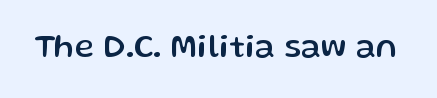
{"serif": "no", "italic": "no", "width": "normal", "stroke_contrast": "low", "x_height": "medium", "monospaced": "no", "underline": "no", "letter_spacing": "normal", "letter_spacing_em": 0.0, "glyph_px": 33}
